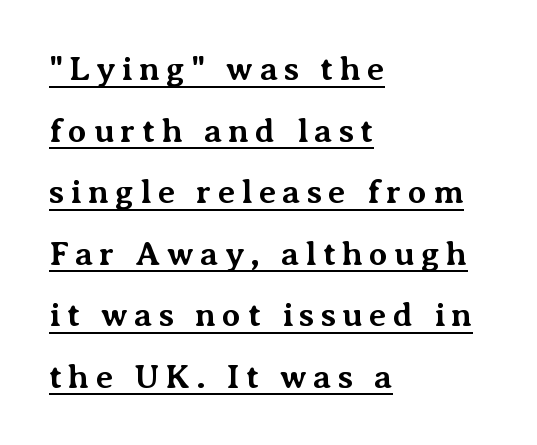
{"serif": "yes", "italic": "no", "bold": "yes", "weight": "bold", "width": "normal", "stroke_contrast": "medium", "x_height": "medium", "monospaced": "no", "underline": "yes", "align": "left", "line_spacing_ratio": 1.81, "glyph_px": 34}
